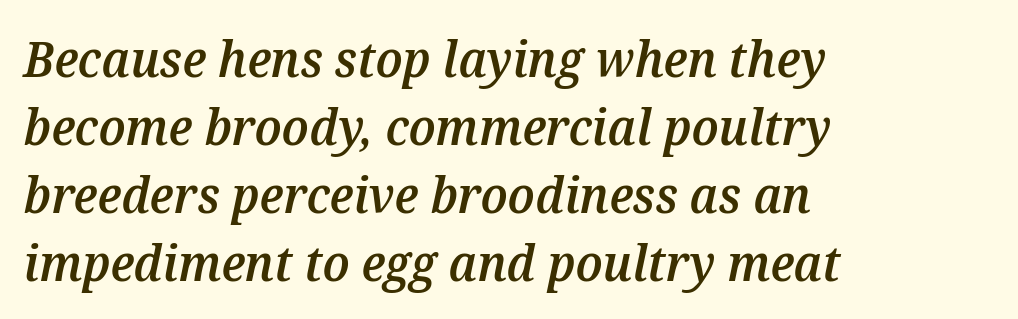
The image shows 50 px semibold type, italic (leaning right); set left-aligned, normal line spacing (1.36x), normal letter spacing, not underlined; medium stroke contrast and a medium x-height.
